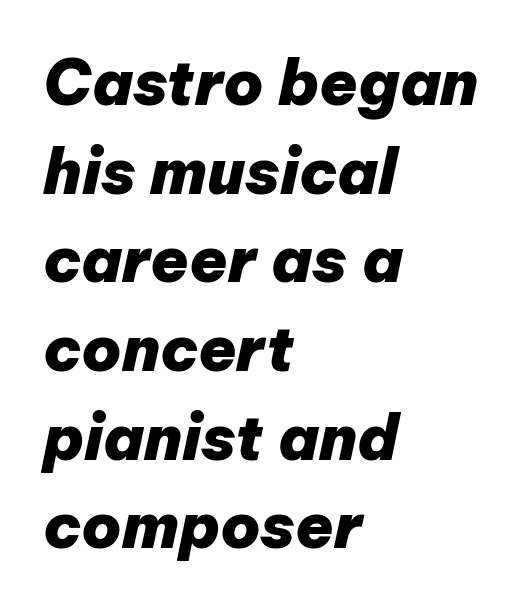
Q: Is the text bold? A: Yes.
Q: Is the text italic (slanted)? A: Yes, it leans right by about 12 degrees.
Q: Is the text underlined? A: No.
Q: How is the paragraph aligned? A: Left-aligned.
Q: Is the spacing between letters normal or unusually wide? A: Normal.
Q: Is the spacing between lines tight, normal or loose? A: Normal.
Q: Width (condensed, normal, or wide)? A: Normal.
Q: Stroke contrast? A: Low.
Q: x-height? A: Medium.
Q: Monospaced? A: No.
